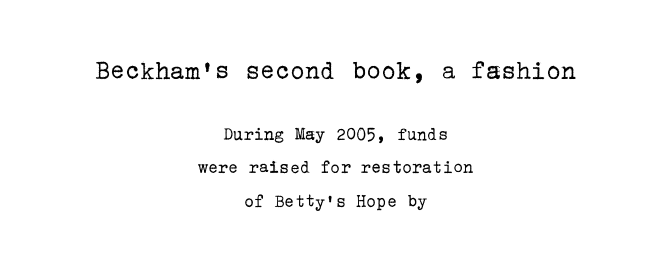
Each word holds together tightly as a unit, with standard inter-letter gaps. Is the block centered? Yes — each line is placed symmetrically about the middle. The strokes carry an ordinary text weight at most. The upper block of text is set noticeably larger than the block beneath it. The type sits square on the baseline with zero lean. The string is rendered with underlining switched off.
